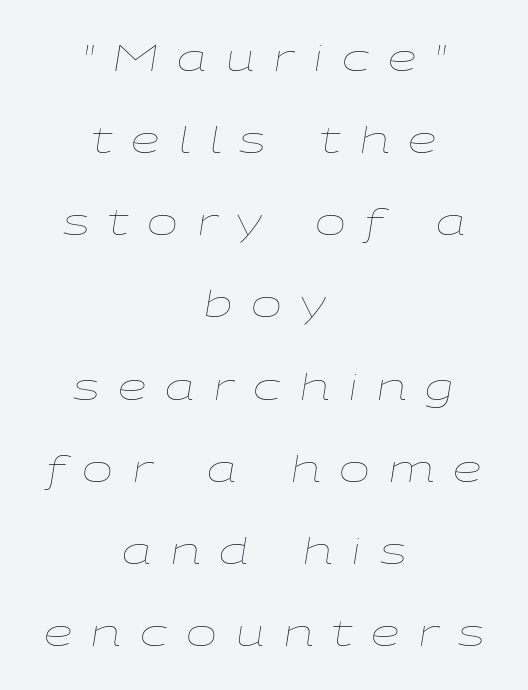
Q: Is the text bold? A: No.
Q: Is the text italic (slanted)? A: Yes, it leans right by about 9 degrees.
Q: Is the text underlined? A: No.
Q: How is the paragraph aligned? A: Centered.
Q: Is the spacing between letters normal or unusually wide? A: Unusually wide.
Q: Is the spacing between lines tight, normal or loose? A: Loose.
Q: Width (condensed, normal, or wide)? A: Wide.
Q: Stroke contrast? A: Low.
Q: x-height? A: Medium.
Q: Monospaced? A: No.
